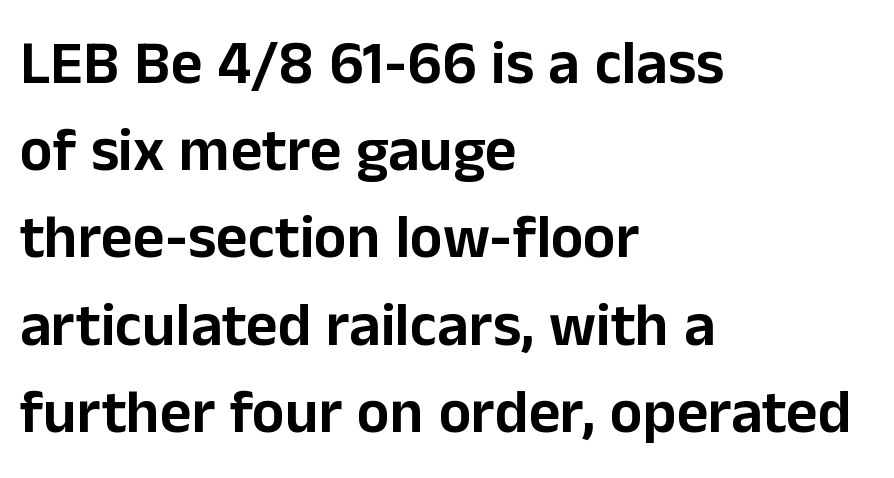
{"serif": "no", "italic": "no", "width": "normal", "stroke_contrast": "low", "x_height": "medium", "monospaced": "no", "underline": "no", "align": "left", "line_spacing": "normal", "line_spacing_ratio": 1.43, "letter_spacing": "normal", "letter_spacing_em": 0.0, "glyph_px": 61}
